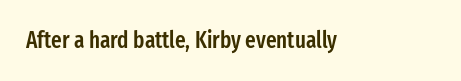
{"italic": "no", "bold": "semi", "underline": "no", "letter_spacing": "normal", "letter_spacing_em": 0.0, "glyph_px": 23}
